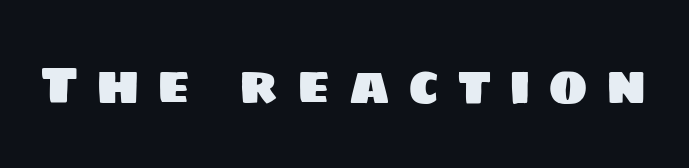
The image shows 53 px sans-serif type; set unusually wide letter spacing (+0.33 em), not underlined; low stroke contrast and a large x-height.
